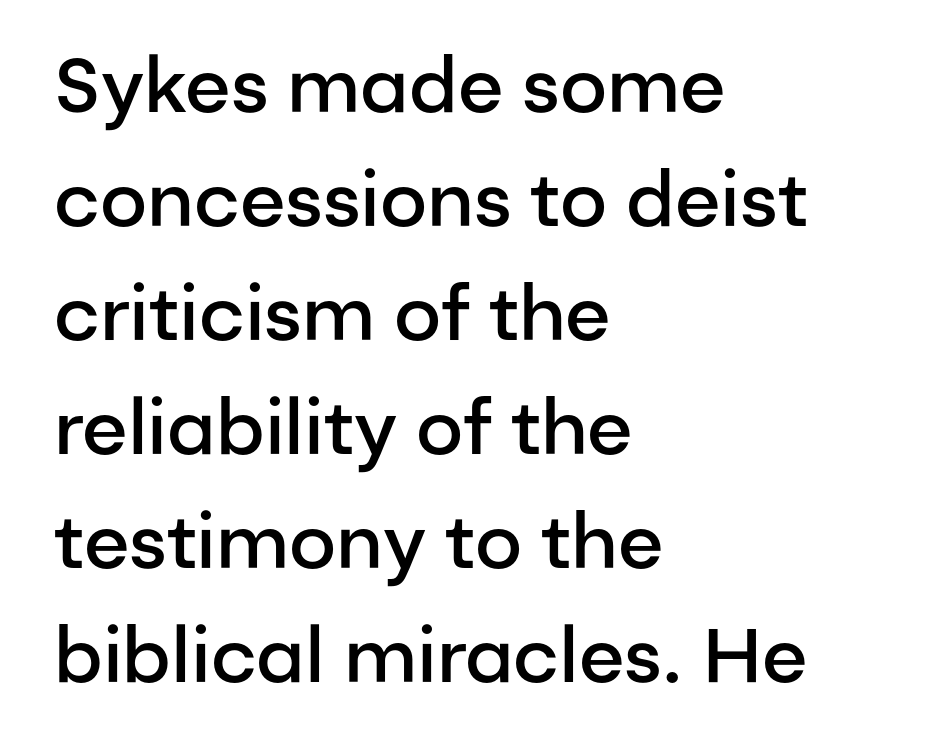
Q: Is the text bold? A: Semi-bold.
Q: Is the text italic (slanted)? A: No, it is upright.
Q: Is the typeface a serif or a sans-serif typeface? A: Sans-serif.
Q: Is the text underlined? A: No.
Q: How is the paragraph aligned? A: Left-aligned.
Q: Is the spacing between letters normal or unusually wide? A: Normal.
Q: Is the spacing between lines tight, normal or loose? A: Normal.
Q: Width (condensed, normal, or wide)? A: Normal.
Q: Stroke contrast? A: Low.
Q: x-height? A: Medium.
Q: Monospaced? A: No.
